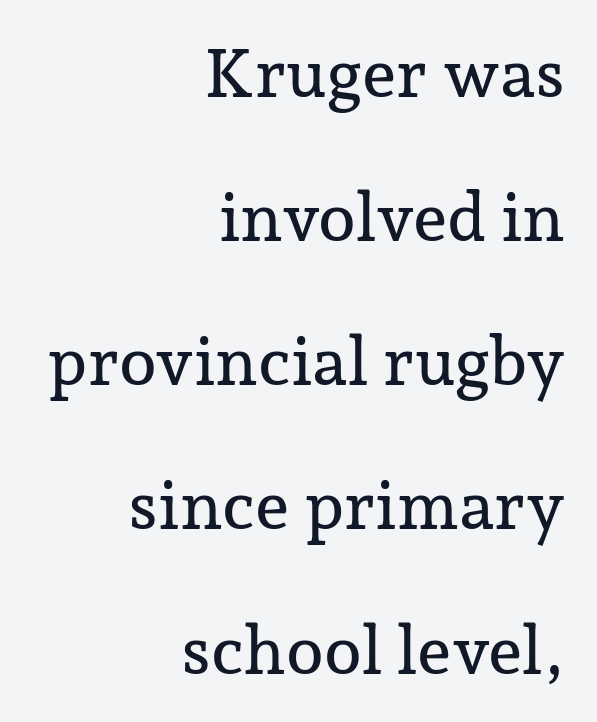
Q: Is the text italic (slanted)? A: No, it is upright.
Q: Is the typeface a serif or a sans-serif typeface? A: Serif.
Q: Is the text underlined? A: No.
Q: How is the paragraph aligned? A: Right-aligned.
Q: Is the spacing between letters normal or unusually wide? A: Normal.
Q: Is the spacing between lines tight, normal or loose? A: Loose.
Q: Width (condensed, normal, or wide)? A: Normal.
Q: Stroke contrast? A: Low.
Q: x-height? A: Medium.
Q: Monospaced? A: No.
